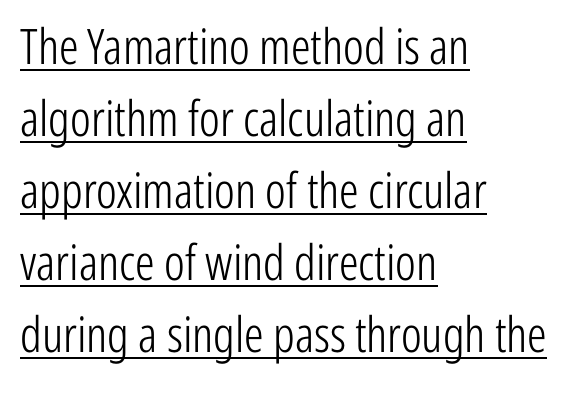
Q: Is the text bold? A: No.
Q: Is the text italic (slanted)? A: No, it is upright.
Q: Is the typeface a serif or a sans-serif typeface? A: Sans-serif.
Q: Is the text underlined? A: Yes.
Q: How is the paragraph aligned? A: Left-aligned.
Q: Is the spacing between letters normal or unusually wide? A: Normal.
Q: Is the spacing between lines tight, normal or loose? A: Normal.
Q: Width (condensed, normal, or wide)? A: Condensed.
Q: Stroke contrast? A: Low.
Q: x-height? A: Medium.
Q: Monospaced? A: No.
